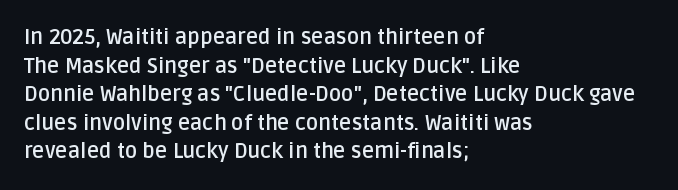
Q: Is the text bold? A: Yes.
Q: Is the text italic (slanted)? A: No, it is upright.
Q: Is the text underlined? A: No.
Q: How is the paragraph aligned? A: Left-aligned.
Q: Is the spacing between letters normal or unusually wide? A: Normal.
Q: Is the spacing between lines tight, normal or loose? A: Normal.
